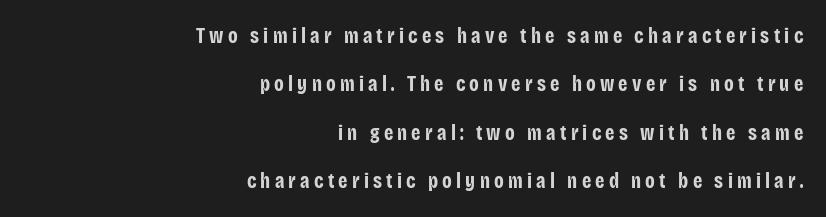
{"italic": "no", "bold": "yes", "underline": "no", "align": "right", "line_spacing": "loose", "line_spacing_ratio": 2.3, "letter_spacing": "wide", "letter_spacing_em": 0.2, "glyph_px": 21}
